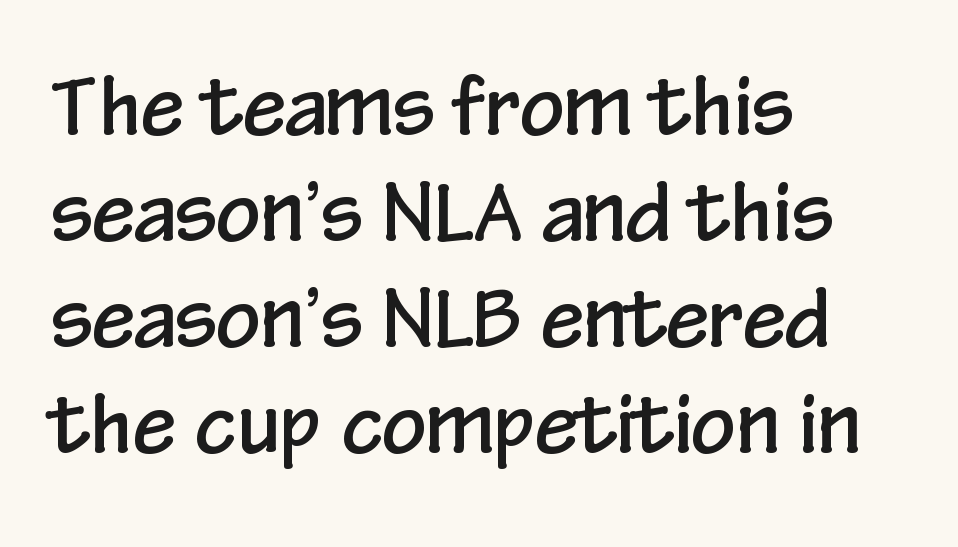
Q: Is the text italic (slanted)? A: No, it is upright.
Q: Is the typeface a serif or a sans-serif typeface? A: Sans-serif.
Q: Is the text underlined? A: No.
Q: How is the paragraph aligned? A: Left-aligned.
Q: Is the spacing between letters normal or unusually wide? A: Normal.
Q: Is the spacing between lines tight, normal or loose? A: Normal.
Q: Width (condensed, normal, or wide)? A: Condensed.
Q: Stroke contrast? A: Low.
Q: x-height? A: Medium.
Q: Monospaced? A: No.
